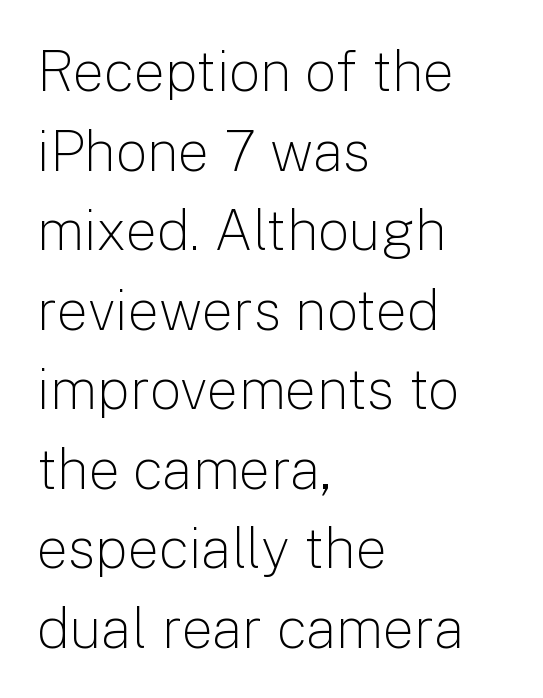
{"serif": "no", "italic": "no", "bold": "no", "weight": "light", "width": "normal", "stroke_contrast": "low", "x_height": "medium", "monospaced": "no", "underline": "no", "align": "left", "line_spacing": "normal", "line_spacing_ratio": 1.42, "letter_spacing": "normal", "letter_spacing_em": 0.0, "glyph_px": 56}
